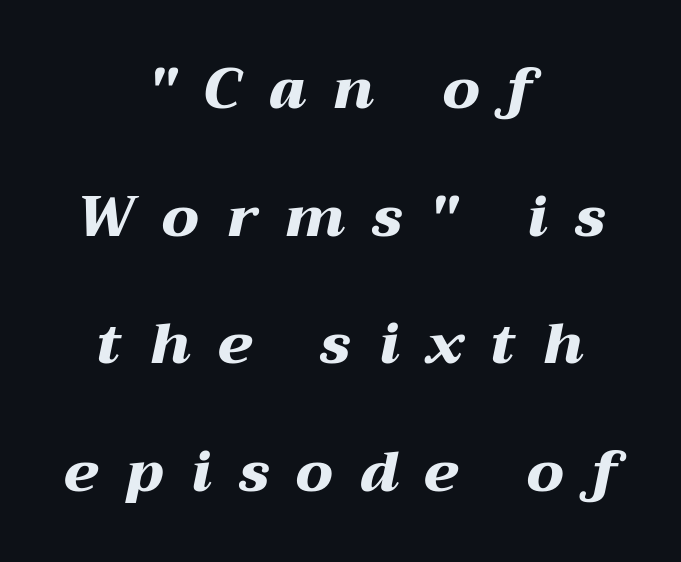
Plenty of ink on the page — the face is bold. Summary of vertical rhythm: relaxed, with wide interline spacing. The rendering positions every line midway between the sides. Would a proofreader flag this as italicized? Yes. Decoration check: the copy has no underline.
